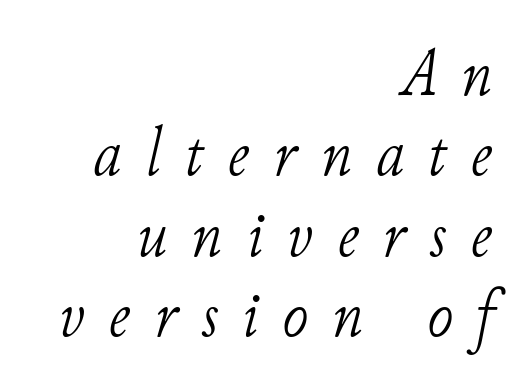
Q: Is the text bold? A: No.
Q: Is the text italic (slanted)? A: Yes, it leans right by about 11 degrees.
Q: Is the typeface a serif or a sans-serif typeface? A: Serif.
Q: Is the text underlined? A: No.
Q: How is the paragraph aligned? A: Right-aligned.
Q: Is the spacing between letters normal or unusually wide? A: Unusually wide.
Q: Is the spacing between lines tight, normal or loose? A: Tight.
Q: Width (condensed, normal, or wide)? A: Normal.
Q: Stroke contrast? A: Low.
Q: x-height? A: Small.
Q: Monospaced? A: No.
